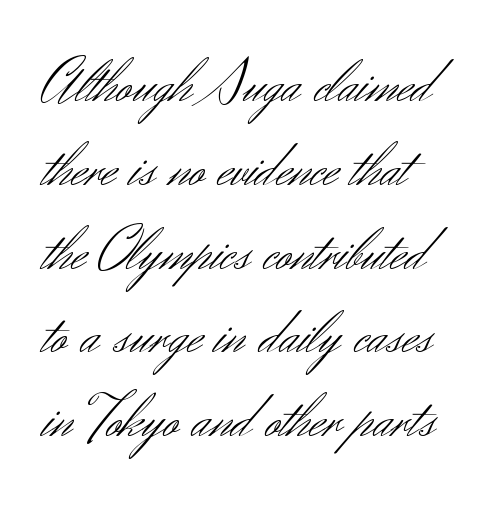
{"serif": "no", "bold": "no", "weight": "light", "width": "normal", "stroke_contrast": "medium", "x_height": "small", "monospaced": "no", "underline": "no", "line_spacing": "normal", "line_spacing_ratio": 1.33, "letter_spacing": "normal", "letter_spacing_em": 0.0, "glyph_px": 63}
